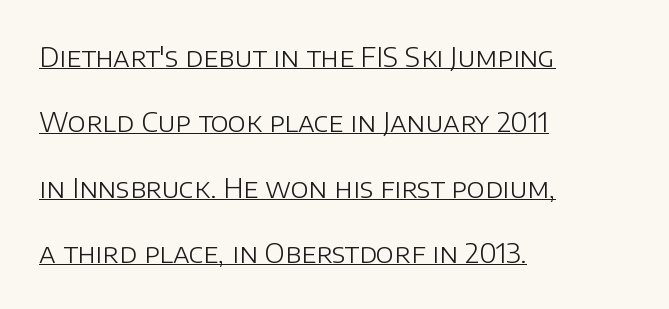
The image shows 27 px text type, upright; set left-aligned, loose line spacing (2.42x), normal letter spacing, underlined.
